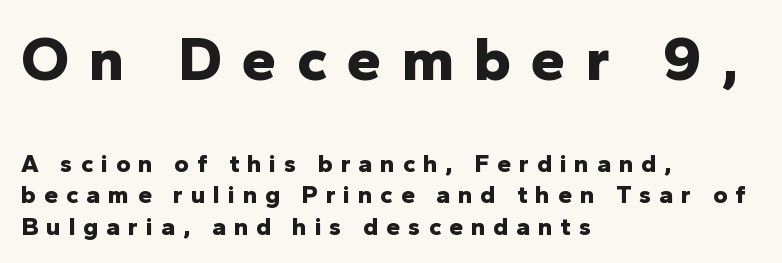
The image shows 62 px bold sans-serif type, upright; set left-aligned, normal line spacing (1.25x), unusually wide letter spacing (+0.32 em), not underlined; the first (top) block is 2.48x larger; low stroke contrast and a medium x-height.
